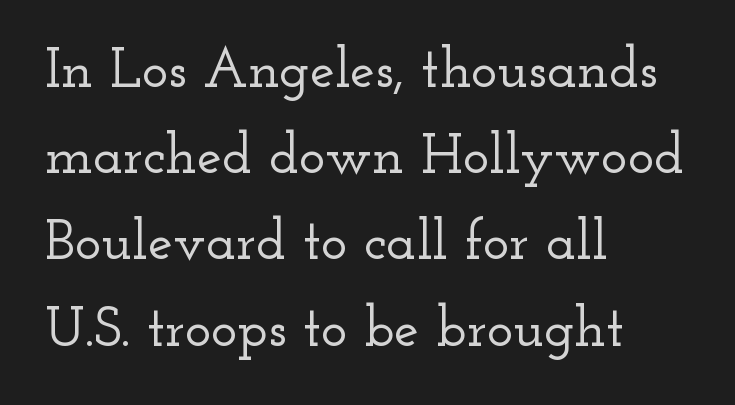
{"serif": "yes", "italic": "no", "width": "wide", "stroke_contrast": "low", "x_height": "small", "monospaced": "no", "underline": "no", "align": "left", "line_spacing": "normal", "line_spacing_ratio": 1.54, "letter_spacing": "normal", "letter_spacing_em": 0.0, "glyph_px": 56}
